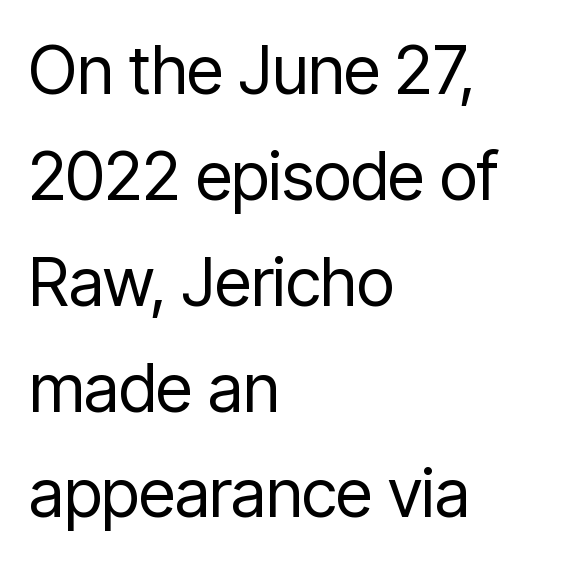
Nobody drew a line under any word here. This sample uses plain, unmodified letter spacing. The typeface has the unassuming heft of standard copy or less. This rendering uses left alignment, leaving the right contour irregular. I'd call this a sans setting — the letters go barefoot. Interline gaps are of average width in this sample.
